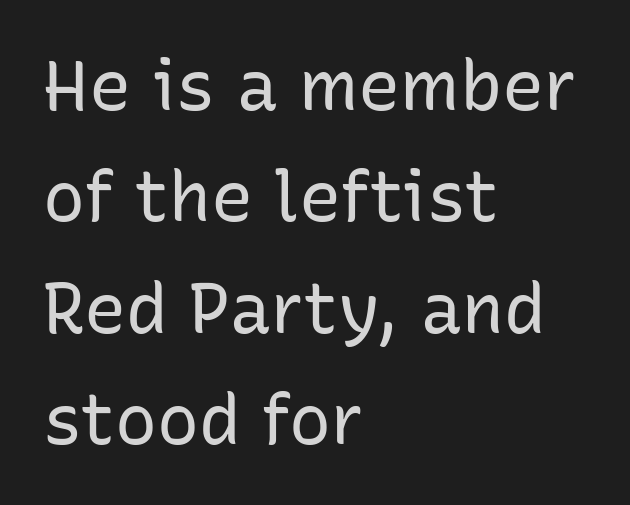
{"serif": "no", "italic": "no", "bold": "no", "weight": "regular", "width": "normal", "stroke_contrast": "low", "x_height": "medium", "monospaced": "no", "underline": "no", "align": "left", "line_spacing": "normal", "line_spacing_ratio": 1.59, "letter_spacing": "normal", "letter_spacing_em": 0.0, "glyph_px": 70}
